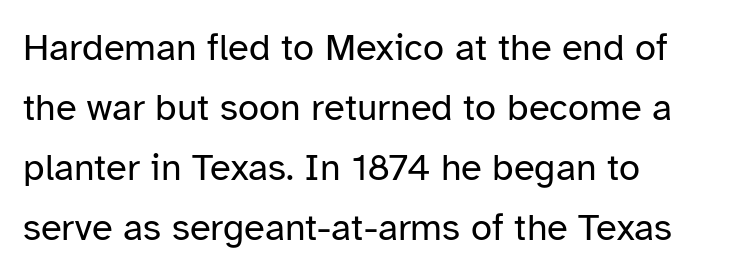
Q: Is the text bold? A: No.
Q: Is the text italic (slanted)? A: No, it is upright.
Q: Is the typeface a serif or a sans-serif typeface? A: Sans-serif.
Q: Is the text underlined? A: No.
Q: How is the paragraph aligned? A: Left-aligned.
Q: Is the spacing between letters normal or unusually wide? A: Normal.
Q: Is the spacing between lines tight, normal or loose? A: Normal.
Q: Width (condensed, normal, or wide)? A: Normal.
Q: Stroke contrast? A: Low.
Q: x-height? A: Medium.
Q: Monospaced? A: No.
